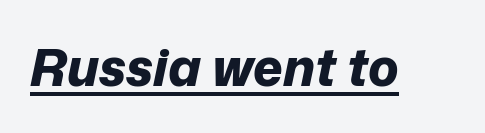
Typesetter's note: full bold, strokes at maximum text heaviness. These lines were composed using italics. Honestly, the underline is the first thing you notice here. The face used here is proportionally spaced, like ordinary book or web type.
